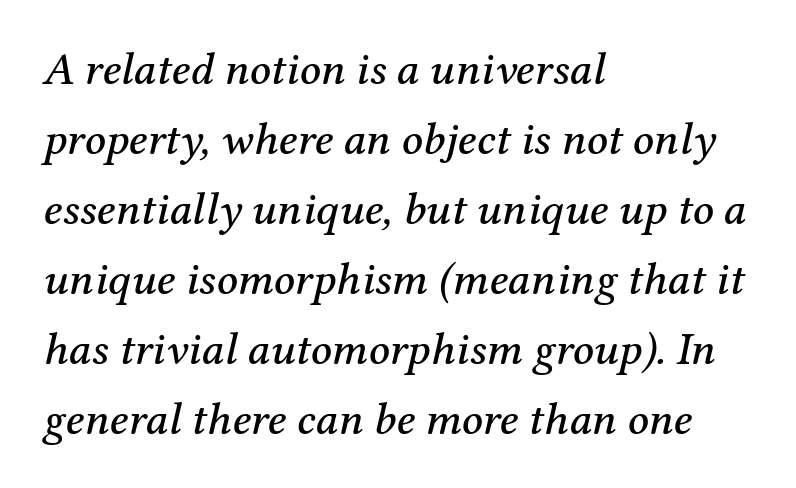
{"serif": "yes", "italic": "yes", "lean": "right", "slant_degrees": 12, "width": "normal", "stroke_contrast": "medium", "x_height": "medium", "monospaced": "no", "underline": "no", "align": "left", "line_spacing": "normal", "line_spacing_ratio": 1.52, "letter_spacing": "normal", "letter_spacing_em": 0.0, "glyph_px": 46}
